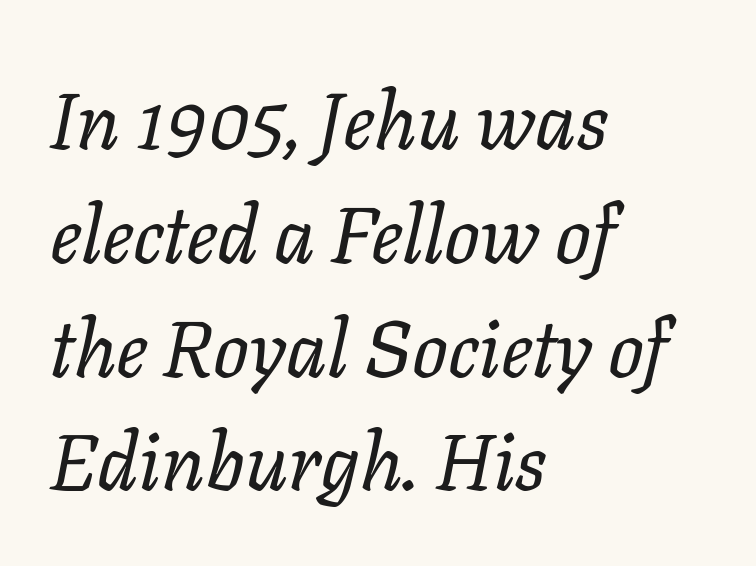
The typeface has the unassuming heft of standard copy or less. The tracking reads as untouched default to a designer's eye. The baseline area is clear. Posture: slanted.
